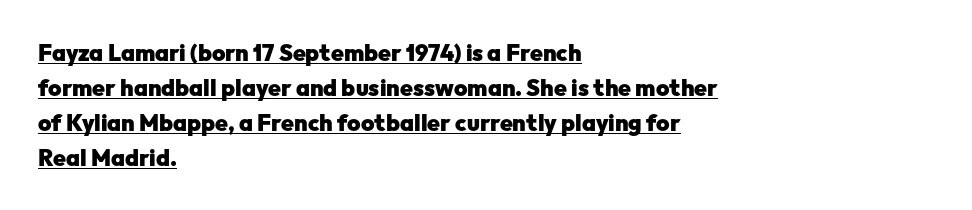
Strong, thick strokes mark this as bold type. If you drew a line through each stem, it would be perfectly vertical. The passage shown has conventional tracking throughout. Typeset ragged right — the left edge is the straight one.
